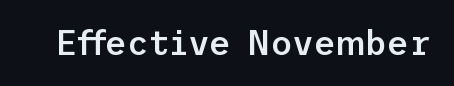
Q: Is the text bold? A: Semi-bold.
Q: Is the text italic (slanted)? A: No, it is upright.
Q: Is the typeface a serif or a sans-serif typeface? A: Sans-serif.
Q: Is the text underlined? A: No.
Q: Is the spacing between letters normal or unusually wide? A: Normal.
Q: Width (condensed, normal, or wide)? A: Normal.
Q: Stroke contrast? A: Low.
Q: x-height? A: Medium.
